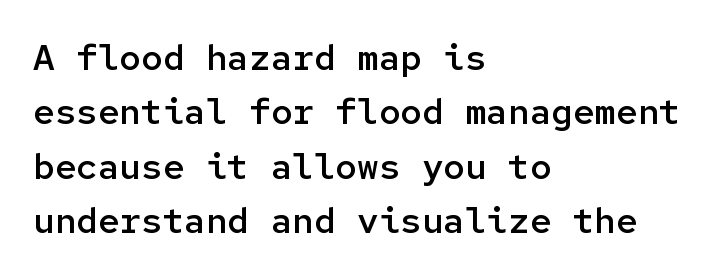
{"serif": "no", "italic": "no", "bold": "semi", "weight": "semibold", "width": "normal", "stroke_contrast": "low", "x_height": "medium", "monospaced": "yes", "underline": "no", "align": "left", "line_spacing": "normal", "line_spacing_ratio": 1.51, "letter_spacing": "normal", "letter_spacing_em": 0.0, "glyph_px": 36}
